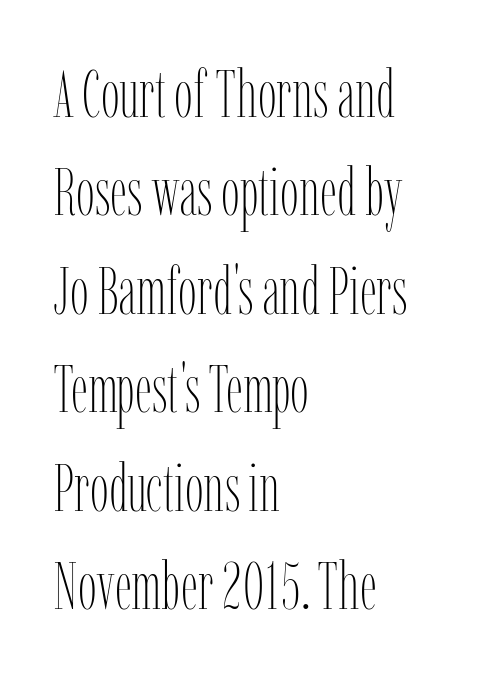
Q: Is the text bold? A: No.
Q: Is the text italic (slanted)? A: No, it is upright.
Q: Is the text underlined? A: No.
Q: How is the paragraph aligned? A: Left-aligned.
Q: Is the spacing between letters normal or unusually wide? A: Normal.
Q: Is the spacing between lines tight, normal or loose? A: Normal.
Q: Width (condensed, normal, or wide)? A: Condensed.
Q: Stroke contrast? A: Low.
Q: x-height? A: Medium.
Q: Monospaced? A: No.
